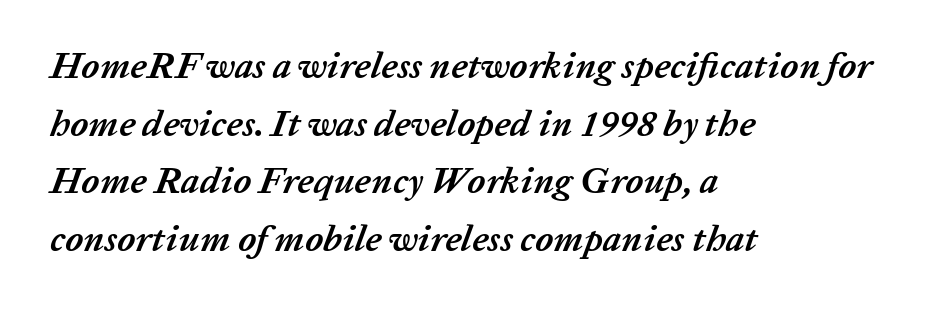
{"italic": "yes", "lean": "right", "slant_degrees": 20, "bold": "yes", "weight": "semibold", "width": "normal", "stroke_contrast": "low", "x_height": "medium", "monospaced": "no", "underline": "no", "align": "left", "line_spacing": "normal", "line_spacing_ratio": 1.56, "letter_spacing": "normal", "letter_spacing_em": 0.0, "glyph_px": 37}
